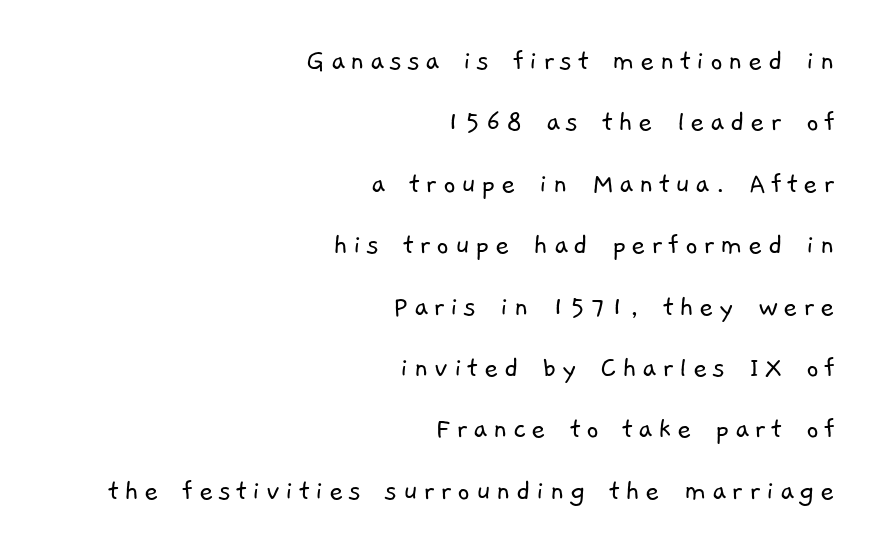
{"serif": "no", "bold": "no", "weight": "light", "width": "normal", "stroke_contrast": "low", "x_height": "medium", "monospaced": "no", "underline": "no", "align": "right", "line_spacing": "loose", "line_spacing_ratio": 1.98, "glyph_px": 31}
